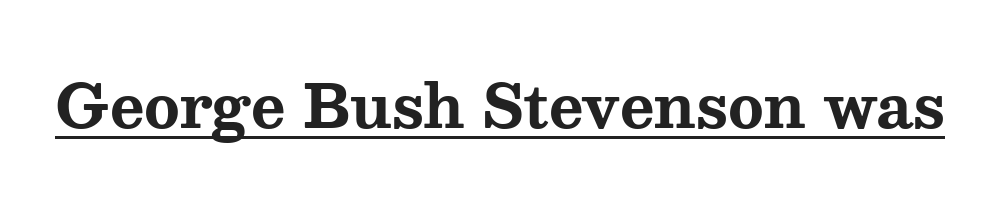
The image shows 59 px bold, wide serif type, upright; set normal letter spacing, underlined; medium stroke contrast and a medium x-height.
